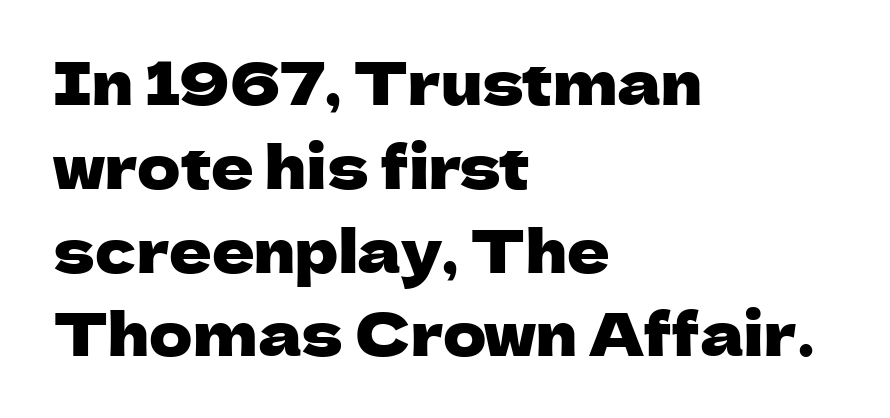
{"serif": "no", "italic": "no", "width": "normal", "stroke_contrast": "low", "x_height": "medium", "monospaced": "no", "underline": "no", "align": "left", "line_spacing": "normal", "line_spacing_ratio": 1.42, "letter_spacing": "normal", "letter_spacing_em": 0.0, "glyph_px": 59}
